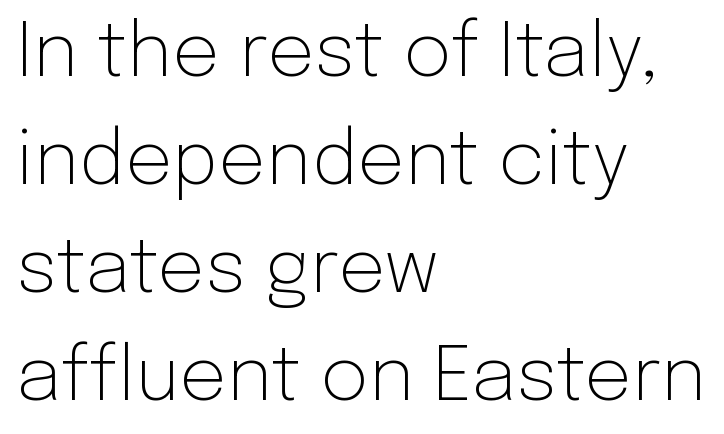
Q: Is the text bold? A: No.
Q: Is the text italic (slanted)? A: No, it is upright.
Q: Is the typeface a serif or a sans-serif typeface? A: Sans-serif.
Q: Is the text underlined? A: No.
Q: How is the paragraph aligned? A: Left-aligned.
Q: Is the spacing between letters normal or unusually wide? A: Normal.
Q: Is the spacing between lines tight, normal or loose? A: Normal.
Q: Width (condensed, normal, or wide)? A: Normal.
Q: Stroke contrast? A: Low.
Q: x-height? A: Medium.
Q: Monospaced? A: No.
